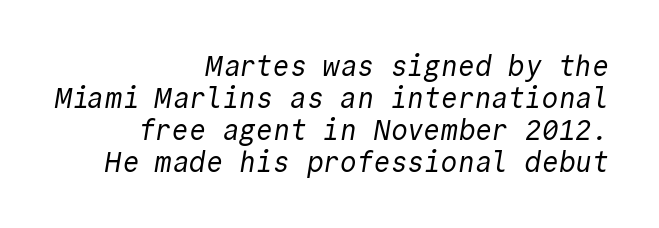
{"serif": "no", "bold": "no", "weight": "regular", "width": "normal", "x_height": "medium", "monospaced": "yes", "underline": "no", "align": "right", "line_spacing": "tight", "line_spacing_ratio": 1.14, "letter_spacing": "normal", "letter_spacing_em": 0.0, "glyph_px": 28}
